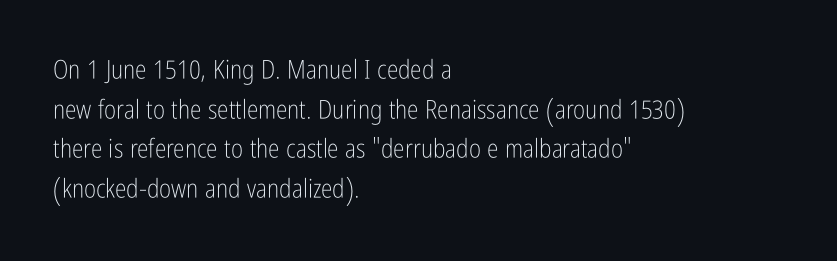
The image shows 26 px text type, upright; set left-aligned, normal line spacing (1.52x), normal letter spacing, not underlined.
